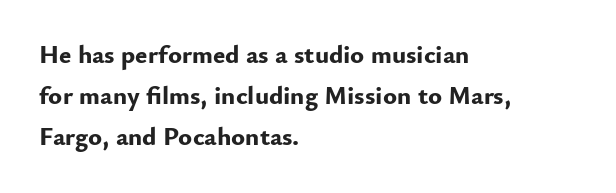
Q: Is the text bold? A: Yes.
Q: Is the text italic (slanted)? A: No, it is upright.
Q: Is the text underlined? A: No.
Q: How is the paragraph aligned? A: Left-aligned.
Q: Is the spacing between letters normal or unusually wide? A: Normal.
Q: Is the spacing between lines tight, normal or loose? A: Normal.
